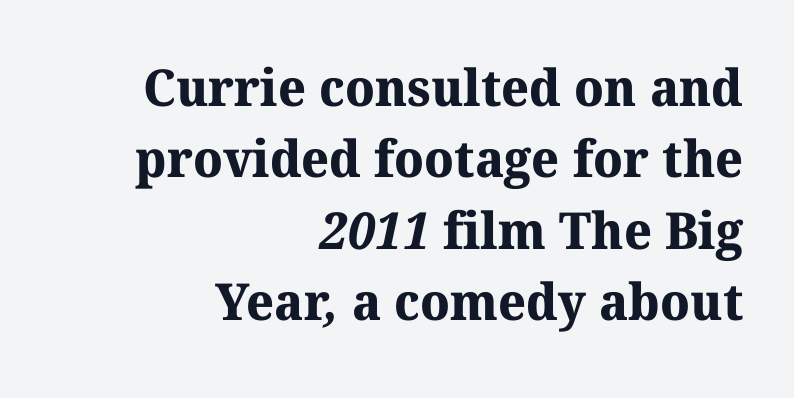
The image shows 51 px bold serif type; set right-aligned, normal line spacing (1.4x), normal letter spacing, not underlined; medium stroke contrast and a medium x-height.
